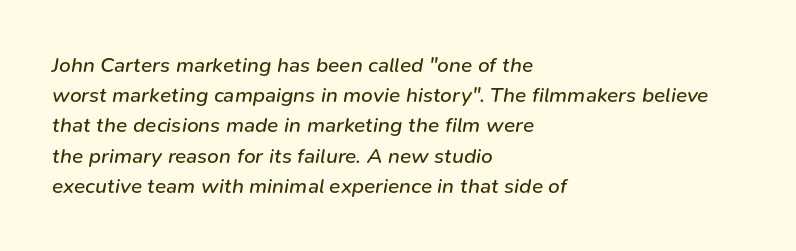
{"italic": "yes", "lean": "right", "slant_degrees": 9, "bold": "no", "underline": "no", "align": "left", "line_spacing": "normal", "line_spacing_ratio": 1.44, "letter_spacing": "normal", "letter_spacing_em": 0.0, "glyph_px": 21}
